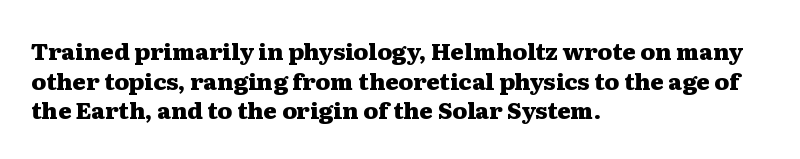
The image shows 23 px bold type, upright; set left-aligned, normal line spacing (1.29x), normal letter spacing, not underlined.
